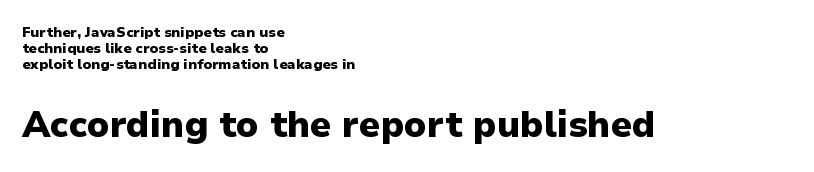
Posture: vertical. The block sitting lower on the canvas is the one with enlarged characters. Honestly, the letter spacing is just normal — you wouldn't notice it. Quick note: underline off.
